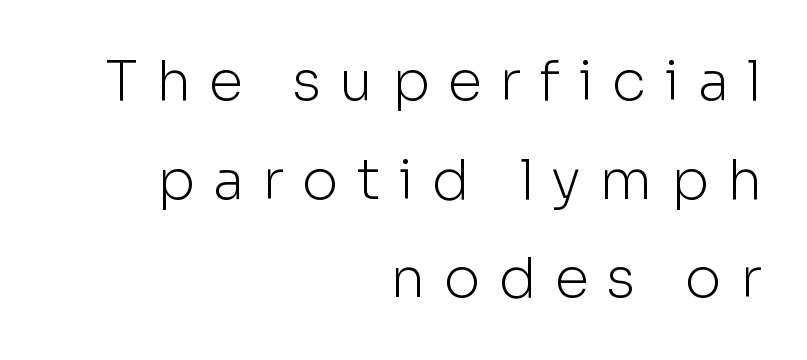
Q: Is the text bold? A: No.
Q: Is the text italic (slanted)? A: No, it is upright.
Q: Is the typeface a serif or a sans-serif typeface? A: Sans-serif.
Q: Is the text underlined? A: No.
Q: How is the paragraph aligned? A: Right-aligned.
Q: Is the spacing between letters normal or unusually wide? A: Unusually wide.
Q: Width (condensed, normal, or wide)? A: Normal.
Q: Stroke contrast? A: Low.
Q: x-height? A: Medium.
Q: Monospaced? A: No.
